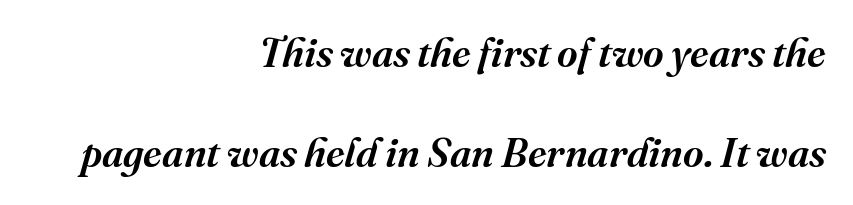
Q: Is the text italic (slanted)? A: Yes, it leans right by about 16 degrees.
Q: Is the typeface a serif or a sans-serif typeface? A: Serif.
Q: Is the text underlined? A: No.
Q: How is the paragraph aligned? A: Right-aligned.
Q: Is the spacing between letters normal or unusually wide? A: Normal.
Q: Is the spacing between lines tight, normal or loose? A: Loose.
Q: Width (condensed, normal, or wide)? A: Normal.
Q: Stroke contrast? A: Medium.
Q: x-height? A: Medium.
Q: Monospaced? A: No.
